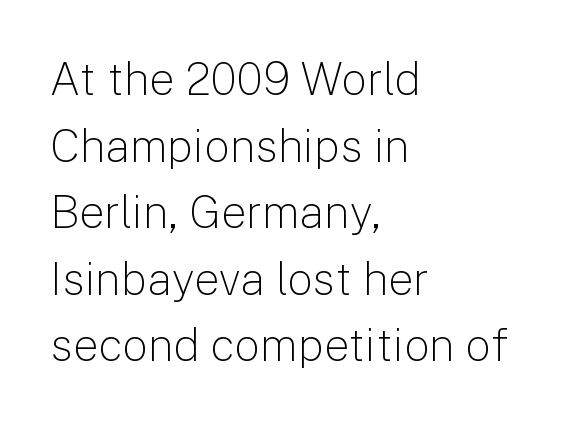
Q: Is the text bold? A: No.
Q: Is the text italic (slanted)? A: No, it is upright.
Q: Is the typeface a serif or a sans-serif typeface? A: Sans-serif.
Q: Is the text underlined? A: No.
Q: How is the paragraph aligned? A: Left-aligned.
Q: Is the spacing between letters normal or unusually wide? A: Normal.
Q: Is the spacing between lines tight, normal or loose? A: Normal.
Q: Width (condensed, normal, or wide)? A: Normal.
Q: Stroke contrast? A: Low.
Q: x-height? A: Medium.
Q: Monospaced? A: No.
